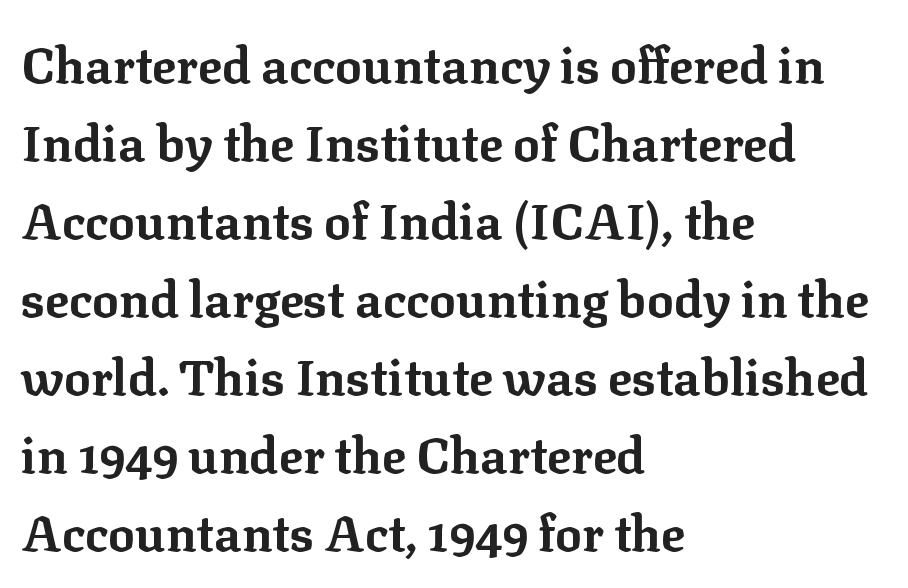
The image shows 50 px bold serif type, upright; set left-aligned, normal line spacing (1.56x), normal letter spacing, not underlined; low stroke contrast and a medium x-height.
